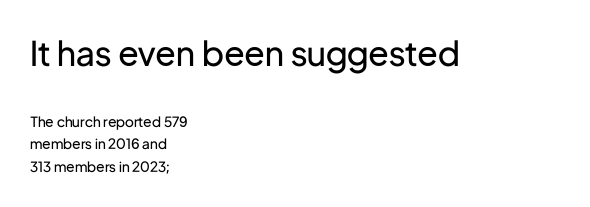
The image shows 34 px regular-weight sans-serif type, upright; set left-aligned, normal line spacing (1.61x), normal letter spacing, not underlined; the first (top) block is 2.43x larger; low stroke contrast and a medium x-height.
